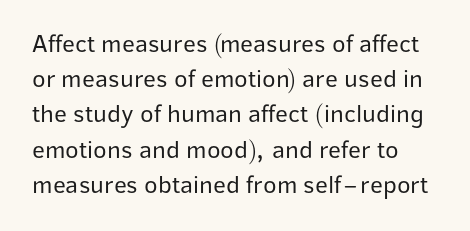
Q: Is the text bold? A: No.
Q: Is the text italic (slanted)? A: No, it is upright.
Q: Is the text underlined? A: No.
Q: Is the spacing between letters normal or unusually wide? A: Normal.
Q: Is the spacing between lines tight, normal or loose? A: Normal.
